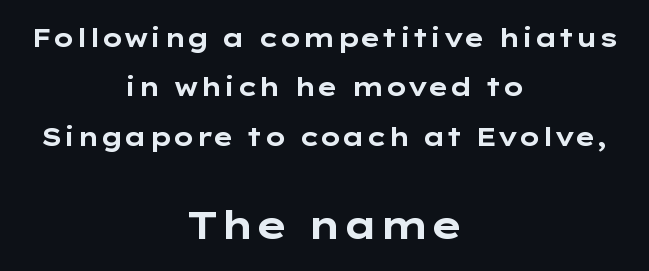
Italic: no, the glyphs are upright roman. As a designer I'd log this as weight 700, bold. Inter-character spacing is left at the font's built-in metrics. The face used here is proportionally spaced, like ordinary book or web type. These lines are centered, leaving both edges ragged. Type style note: lacks serifs.
